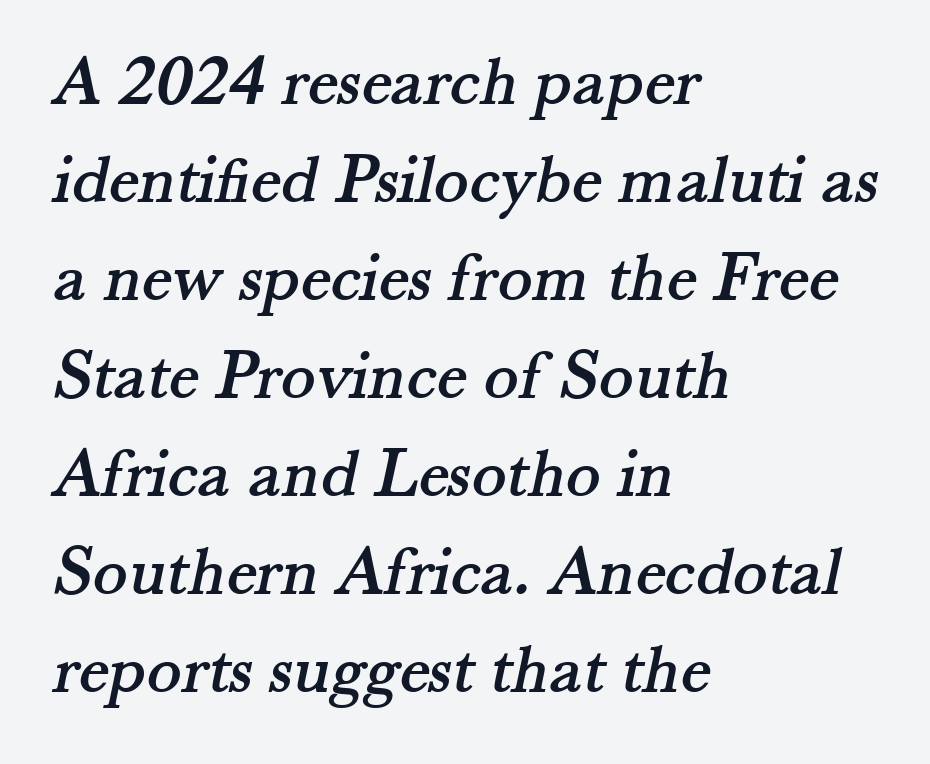
The image shows 72 px serif type; set left-aligned, normal line spacing (1.36x), normal letter spacing, not underlined; medium stroke contrast and a small x-height.
